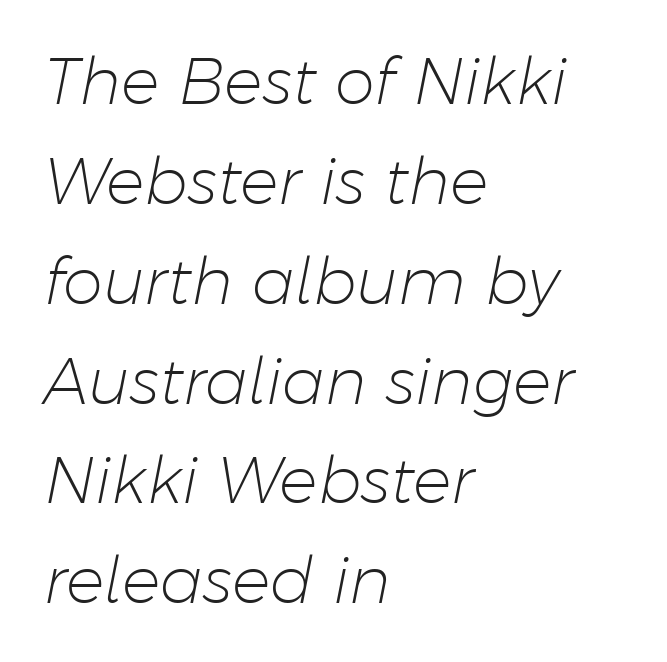
{"italic": "yes", "lean": "right", "slant_degrees": 11, "bold": "no", "weight": "light", "width": "normal", "stroke_contrast": "low", "x_height": "medium", "monospaced": "no", "underline": "no", "align": "left", "line_spacing": "normal", "line_spacing_ratio": 1.56, "letter_spacing": "normal", "letter_spacing_em": 0.0, "glyph_px": 64}
